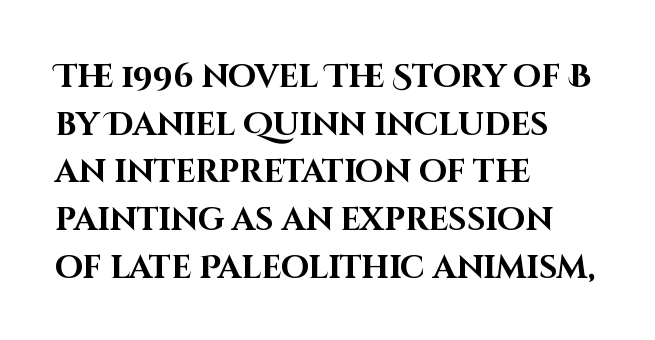
{"serif": "no", "italic": "no", "bold": "yes", "weight": "bold", "width": "normal", "stroke_contrast": "high", "x_height": "large", "monospaced": "no", "underline": "no", "align": "left", "line_spacing": "normal", "line_spacing_ratio": 1.49, "letter_spacing": "normal", "letter_spacing_em": 0.0, "glyph_px": 32}
